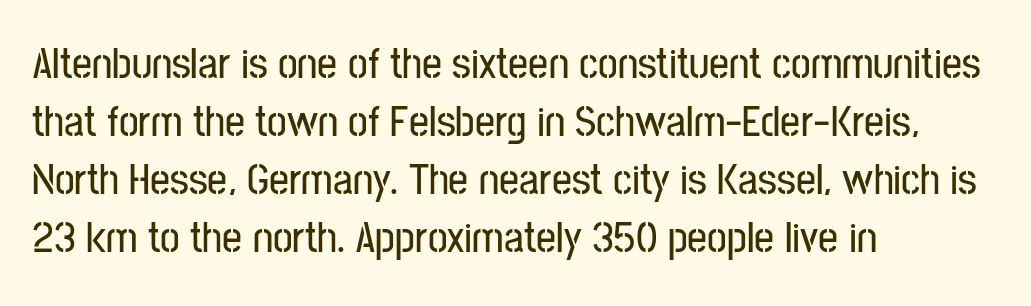
Q: Is the text italic (slanted)? A: No, it is upright.
Q: Is the typeface a serif or a sans-serif typeface? A: Sans-serif.
Q: Is the text underlined? A: No.
Q: How is the paragraph aligned? A: Left-aligned.
Q: Is the spacing between letters normal or unusually wide? A: Normal.
Q: Is the spacing between lines tight, normal or loose? A: Normal.
Q: Width (condensed, normal, or wide)? A: Condensed.
Q: Stroke contrast? A: Low.
Q: x-height? A: Medium.
Q: Monospaced? A: No.
